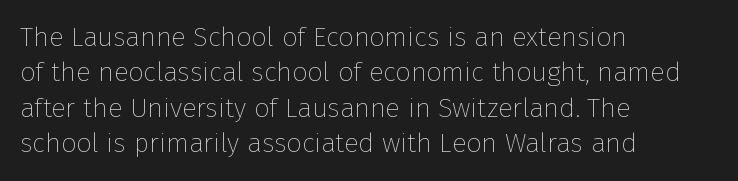
The image shows 27 px text type, upright; set left-aligned, normal line spacing (1.31x), normal letter spacing, not underlined.
